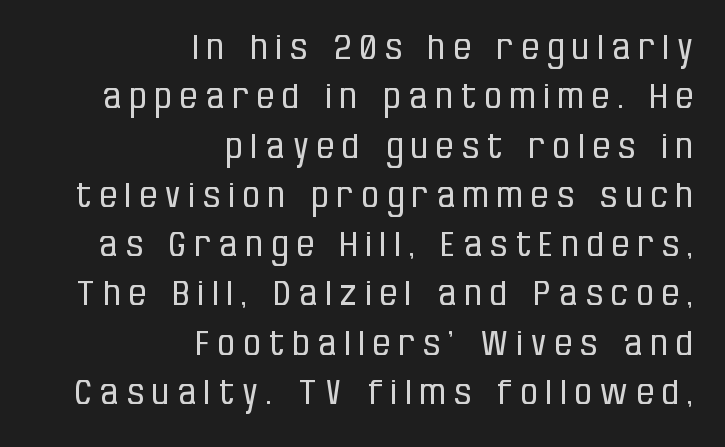
Q: Is the text bold? A: No.
Q: Is the text italic (slanted)? A: No, it is upright.
Q: Is the typeface a serif or a sans-serif typeface? A: Sans-serif.
Q: Is the text underlined? A: No.
Q: How is the paragraph aligned? A: Right-aligned.
Q: Is the spacing between letters normal or unusually wide? A: Unusually wide.
Q: Is the spacing between lines tight, normal or loose? A: Normal.
Q: Width (condensed, normal, or wide)? A: Condensed.
Q: Stroke contrast? A: Low.
Q: x-height? A: Large.
Q: Monospaced? A: No.
